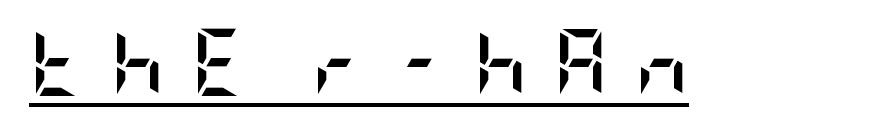
The image shows 67 px semibold, condensed sans-serif type, upright; set unusually wide letter spacing (+0.39 em), underlined; low stroke contrast and a large x-height.
